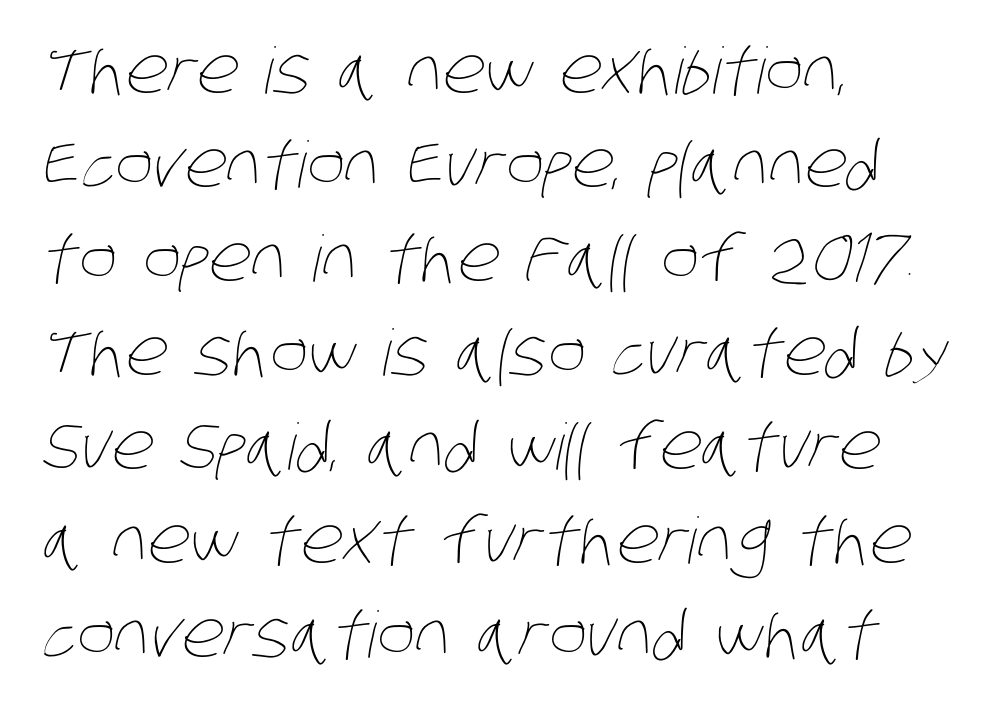
{"bold": "no", "weight": "thin", "width": "condensed", "stroke_contrast": "low", "x_height": "large", "monospaced": "no", "underline": "no", "align": "left", "line_spacing": "normal", "line_spacing_ratio": 1.47, "letter_spacing": "normal", "letter_spacing_em": 0.0, "glyph_px": 64}
